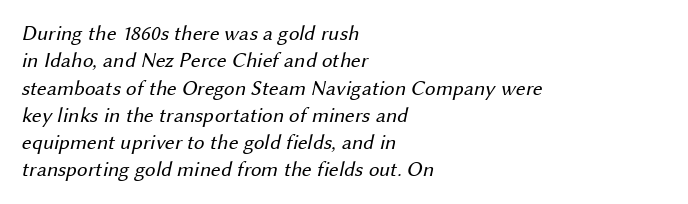
The image shows 21 px text type; set left-aligned, normal line spacing (1.3x), normal letter spacing, not underlined.
